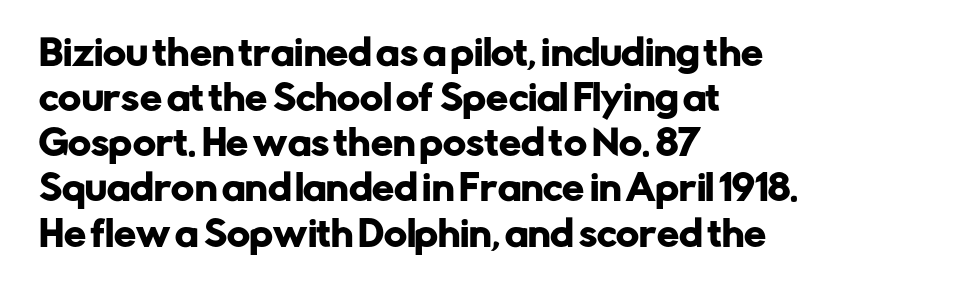
{"serif": "no", "italic": "no", "width": "normal", "stroke_contrast": "low", "x_height": "medium", "monospaced": "no", "underline": "no", "align": "left", "line_spacing": "normal", "line_spacing_ratio": 1.29, "letter_spacing": "normal", "letter_spacing_em": 0.0, "glyph_px": 35}
